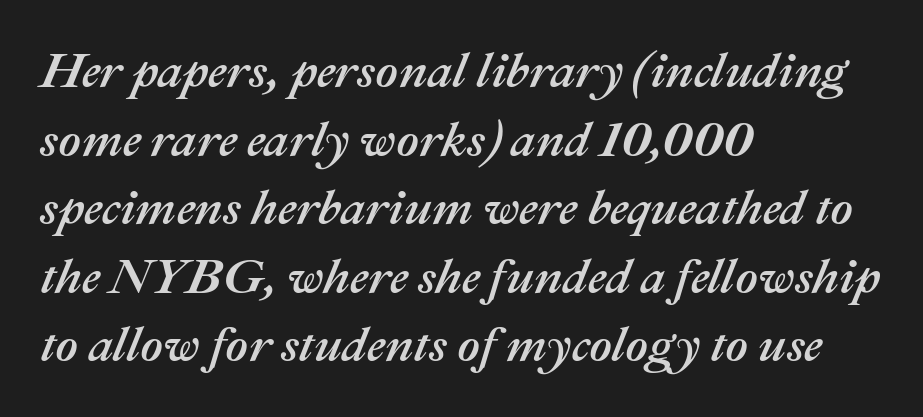
This rendering leaves character spacing at its baseline value. Unmarked baselines from the first word to the last. The lines are quadded left. Italic? Definitely — the glyphs are oblique.
